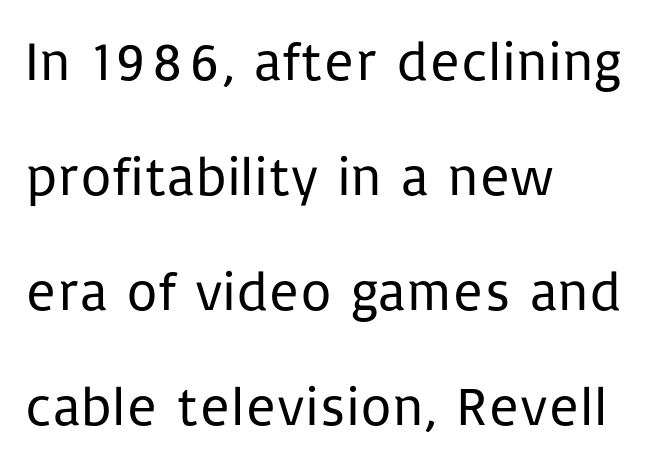
Caption: multi-line text, flush left, ragged right. Tall strokes in this sample are plumb rather than angled. The face used here is proportionally spaced, like ordinary book or web type. Compared with typical body copy, the letter spacing here is the same. Serif or sans? Sans — the stroke terminals are bare. Is there much room between lines? Yes — plenty of vertical air separates them.
